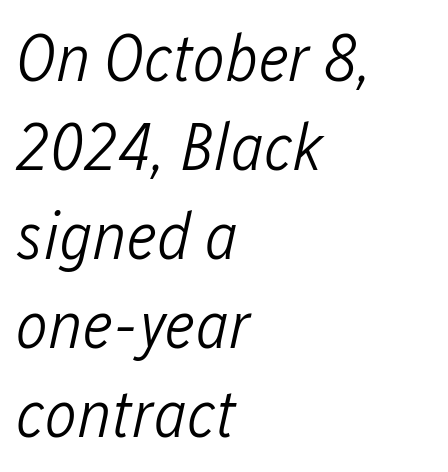
Q: Is the text bold? A: No.
Q: Is the text italic (slanted)? A: Yes, it leans right by about 12 degrees.
Q: Is the text underlined? A: No.
Q: How is the paragraph aligned? A: Left-aligned.
Q: Is the spacing between letters normal or unusually wide? A: Normal.
Q: Is the spacing between lines tight, normal or loose? A: Normal.
Q: Width (condensed, normal, or wide)? A: Condensed.
Q: Stroke contrast? A: Low.
Q: x-height? A: Medium.
Q: Monospaced? A: No.
